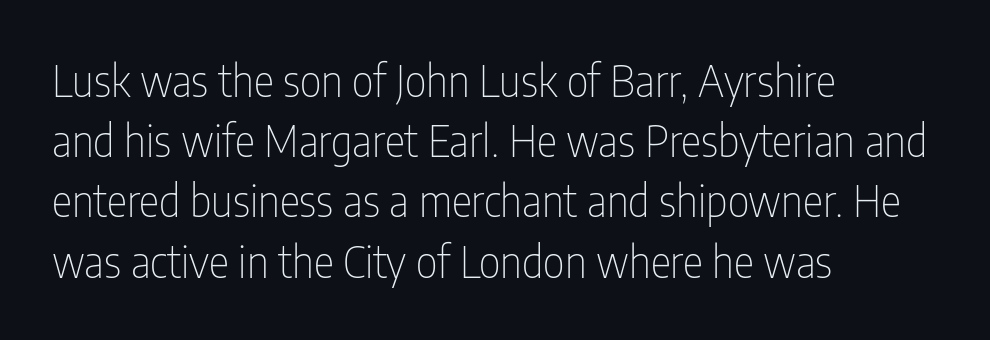
{"serif": "no", "italic": "no", "bold": "no", "weight": "thin", "width": "condensed", "stroke_contrast": "low", "x_height": "medium", "monospaced": "no", "underline": "no", "align": "left", "line_spacing": "normal", "line_spacing_ratio": 1.4, "letter_spacing": "normal", "letter_spacing_em": 0.0, "glyph_px": 43}
